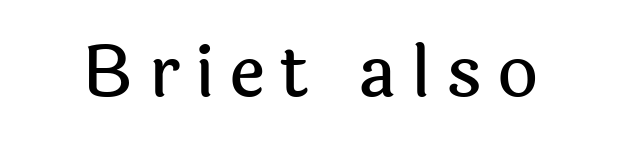
Unmarked baselines from the first word to the last. Does the lettering tilt? It doesn't — this is upright. To sum up the face: it is a sans, with no serifs. A typesetter would call this proportional, since set widths differ per character. Spacing between characters has been opened up far beyond the box default.
